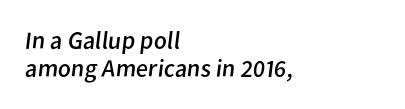
The image shows 25 px text type; set left-aligned, tight line spacing (1.13x), normal letter spacing, not underlined.
